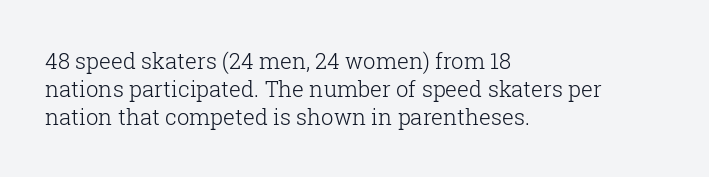
Q: Is the text bold? A: No.
Q: Is the text italic (slanted)? A: No, it is upright.
Q: Is the text underlined? A: No.
Q: How is the paragraph aligned? A: Left-aligned.
Q: Is the spacing between letters normal or unusually wide? A: Normal.
Q: Is the spacing between lines tight, normal or loose? A: Normal.
